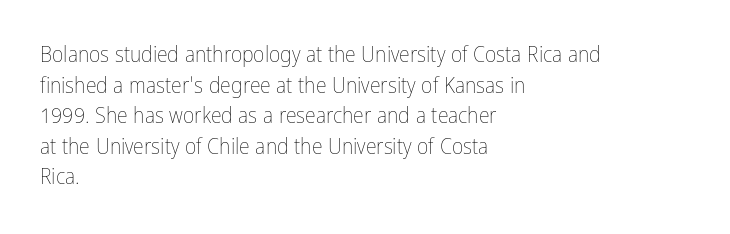
The image shows 22 px text type, upright; set left-aligned, normal line spacing (1.39x), normal letter spacing, not underlined.
